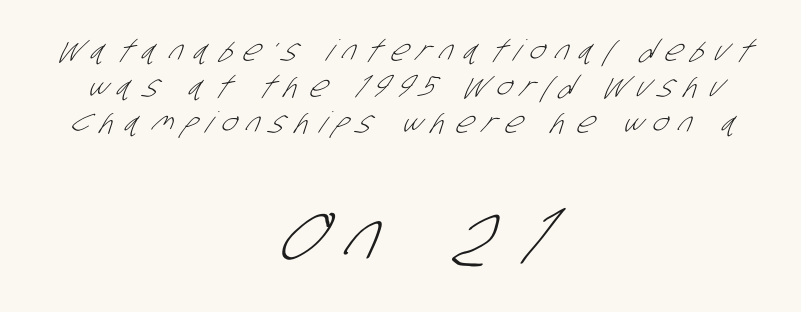
The image shows 72 px light, condensed sans-serif type; set centered, normal line spacing (1.25x), unusually wide letter spacing (+0.36 em), not underlined; the second (bottom) block is 2.48x larger; low stroke contrast and a large x-height.
